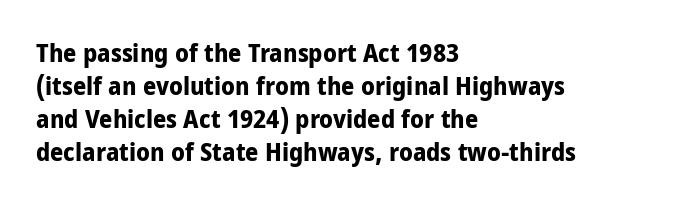
Q: Is the text bold? A: Yes.
Q: Is the text italic (slanted)? A: No, it is upright.
Q: Is the text underlined? A: No.
Q: How is the paragraph aligned? A: Left-aligned.
Q: Is the spacing between letters normal or unusually wide? A: Normal.
Q: Is the spacing between lines tight, normal or loose? A: Normal.
